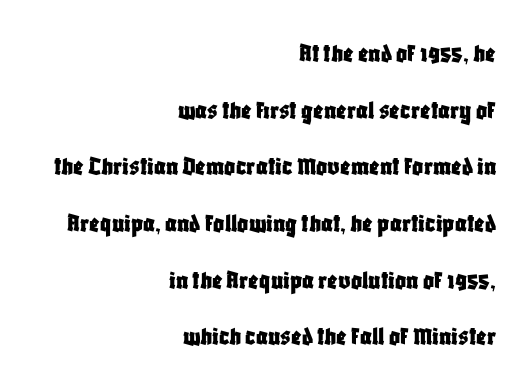
{"italic": "no", "underline": "no", "align": "right", "line_spacing": "loose", "line_spacing_ratio": 2.1, "letter_spacing": "normal", "letter_spacing_em": 0.0, "glyph_px": 27}
